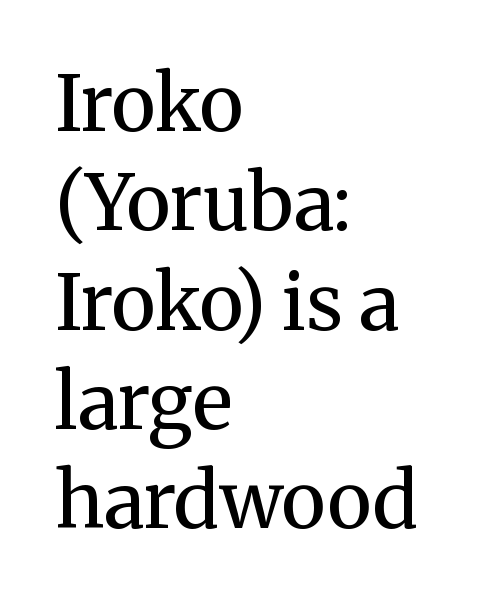
{"serif": "yes", "italic": "no", "bold": "no", "weight": "regular", "width": "normal", "stroke_contrast": "medium", "x_height": "medium", "monospaced": "no", "underline": "no", "align": "left", "line_spacing": "normal", "line_spacing_ratio": 1.29, "letter_spacing": "normal", "letter_spacing_em": 0.0, "glyph_px": 77}
